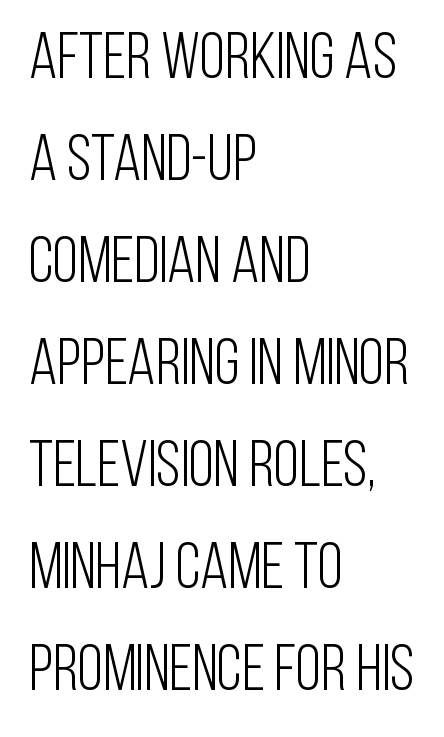
The image shows 65 px light, condensed sans-serif type, upright; set left-aligned, normal line spacing (1.57x), normal letter spacing, not underlined; low stroke contrast and a large x-height.
